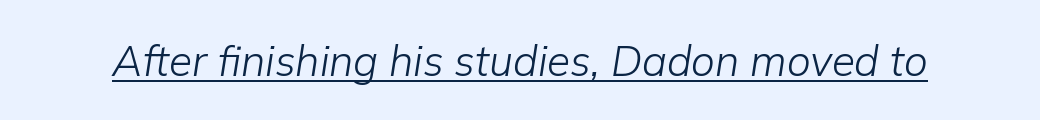
Heft: none added — not bold. The rendered words wear a rule along their underside. It's the slanting kind of type. The face used here is rendered with its standard letterfit.
